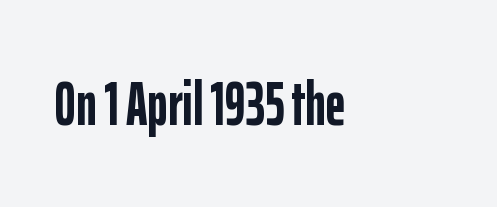
{"serif": "no", "italic": "no", "bold": "yes", "weight": "semibold", "width": "condensed", "stroke_contrast": "low", "x_height": "medium", "monospaced": "no", "underline": "no", "align": "left", "letter_spacing": "normal", "letter_spacing_em": 0.0, "glyph_px": 61}
